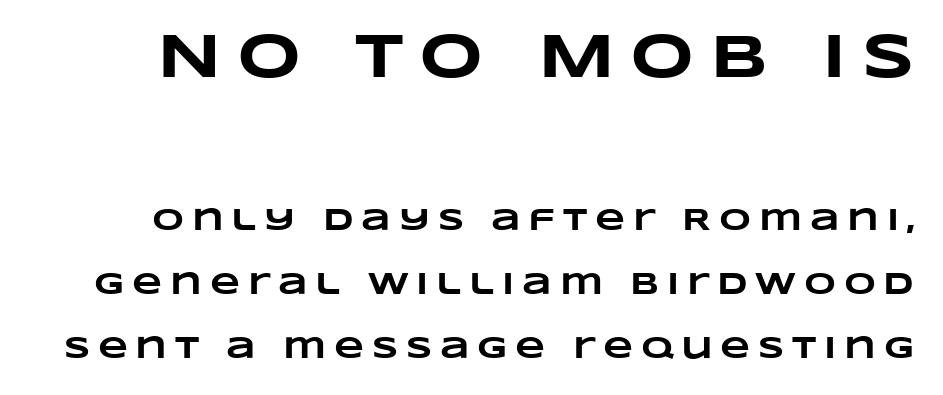
Q: Is the text bold? A: Yes.
Q: Is the text underlined? A: No.
Q: Is the spacing between letters normal or unusually wide? A: Unusually wide.
Q: Is the spacing between lines tight, normal or loose? A: Loose.
Q: Which block of text is set in a larger size, the first (top) or the second (bottom)? A: The first (top) one.
Q: Width (condensed, normal, or wide)? A: Wide.
Q: Stroke contrast? A: Low.
Q: x-height? A: Large.
Q: Monospaced? A: No.
